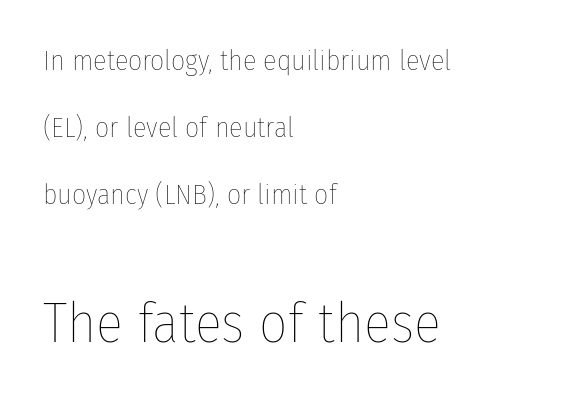
{"italic": "no", "bold": "no", "weight": "thin", "width": "condensed", "stroke_contrast": "low", "x_height": "medium", "monospaced": "no", "underline": "no", "align": "left", "line_spacing": "loose", "line_spacing_ratio": 2.39, "letter_spacing": "normal", "letter_spacing_em": 0.0, "larger_block": "second", "size_ratio": 2.0, "glyph_px": 56}
